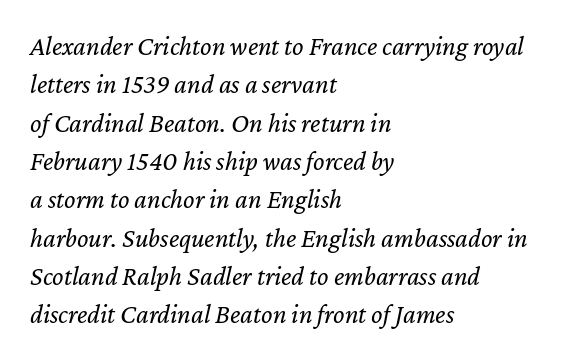
Q: Is the text bold? A: No.
Q: Is the text italic (slanted)? A: Yes, it leans right by about 12 degrees.
Q: Is the text underlined? A: No.
Q: How is the paragraph aligned? A: Left-aligned.
Q: Is the spacing between letters normal or unusually wide? A: Normal.
Q: Is the spacing between lines tight, normal or loose? A: Normal.
